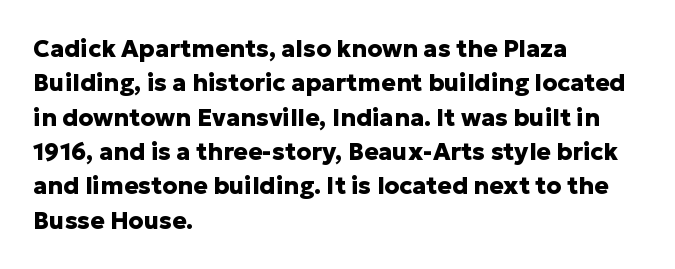
Q: Is the text bold? A: Yes.
Q: Is the text italic (slanted)? A: No, it is upright.
Q: Is the text underlined? A: No.
Q: How is the paragraph aligned? A: Left-aligned.
Q: Is the spacing between letters normal or unusually wide? A: Normal.
Q: Is the spacing between lines tight, normal or loose? A: Normal.
